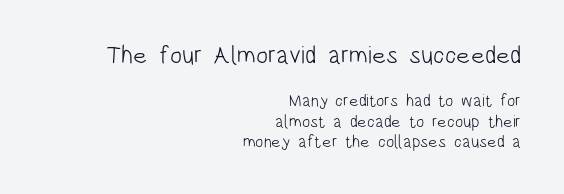
The image shows 25 px text type, upright; set right-aligned, line spacing 1.18x, normal letter spacing, not underlined; the first (top) block is 1.47x larger.
